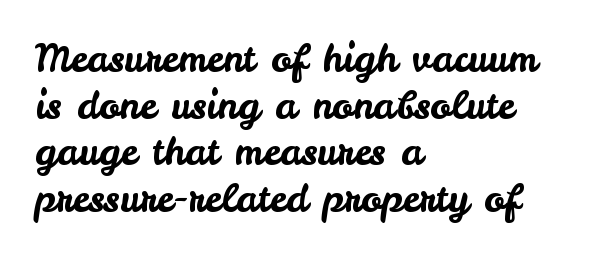
Q: Is the text italic (slanted)? A: Yes.
Q: Is the typeface a serif or a sans-serif typeface? A: Sans-serif.
Q: Is the text underlined? A: No.
Q: How is the paragraph aligned? A: Left-aligned.
Q: Is the spacing between letters normal or unusually wide? A: Normal.
Q: Width (condensed, normal, or wide)? A: Normal.
Q: Stroke contrast? A: Low.
Q: x-height? A: Small.
Q: Monospaced? A: No.
